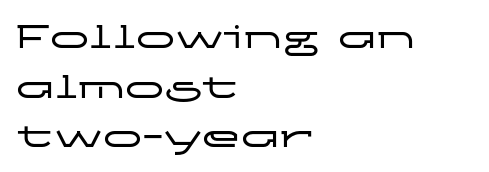
Q: Is the text italic (slanted)? A: No, it is upright.
Q: Is the typeface a serif or a sans-serif typeface? A: Sans-serif.
Q: Is the text underlined? A: No.
Q: How is the paragraph aligned? A: Left-aligned.
Q: Is the spacing between letters normal or unusually wide? A: Normal.
Q: Is the spacing between lines tight, normal or loose? A: Normal.
Q: Width (condensed, normal, or wide)? A: Wide.
Q: Stroke contrast? A: Low.
Q: x-height? A: Medium.
Q: Monospaced? A: No.
